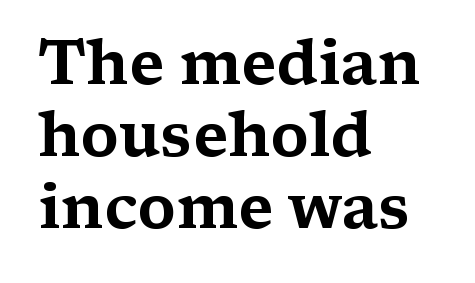
Q: Is the text italic (slanted)? A: No, it is upright.
Q: Is the typeface a serif or a sans-serif typeface? A: Serif.
Q: Is the text underlined? A: No.
Q: How is the paragraph aligned? A: Left-aligned.
Q: Is the spacing between letters normal or unusually wide? A: Normal.
Q: Width (condensed, normal, or wide)? A: Wide.
Q: Stroke contrast? A: Medium.
Q: x-height? A: Medium.
Q: Monospaced? A: No.
